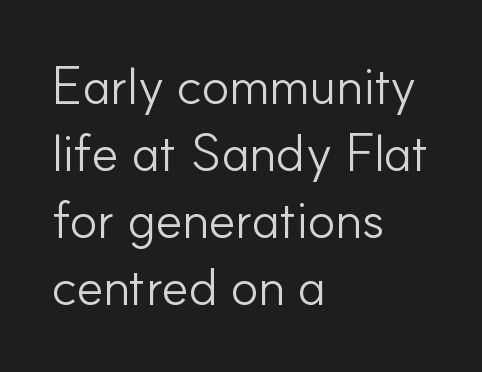
The image shows 52 px light sans-serif type, upright; set left-aligned, normal line spacing (1.29x), normal letter spacing, not underlined; low stroke contrast and a small x-height.
